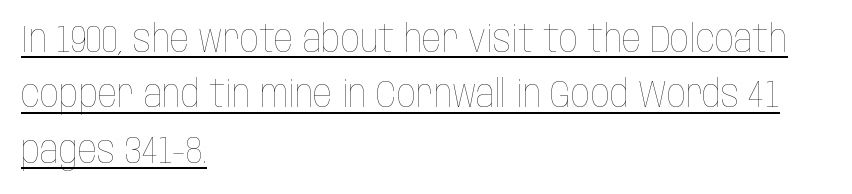
{"italic": "no", "bold": "no", "weight": "thin", "width": "condensed", "stroke_contrast": "low", "x_height": "large", "monospaced": "no", "underline": "yes", "align": "left", "line_spacing": "normal", "line_spacing_ratio": 1.46, "letter_spacing": "normal", "letter_spacing_em": 0.0, "glyph_px": 38}
